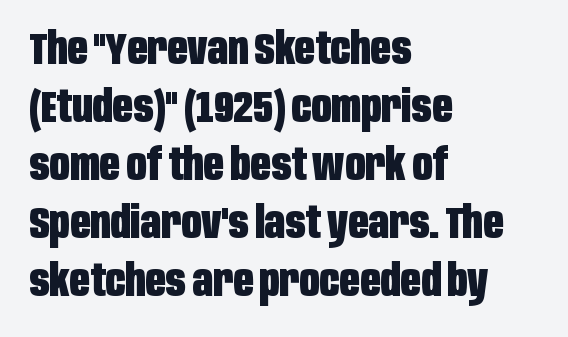
{"serif": "no", "italic": "no", "bold": "yes", "weight": "heavy", "width": "condensed", "stroke_contrast": "low", "x_height": "large", "monospaced": "no", "underline": "no", "align": "left", "line_spacing": "normal", "line_spacing_ratio": 1.32, "letter_spacing": "normal", "letter_spacing_em": 0.0, "glyph_px": 44}
